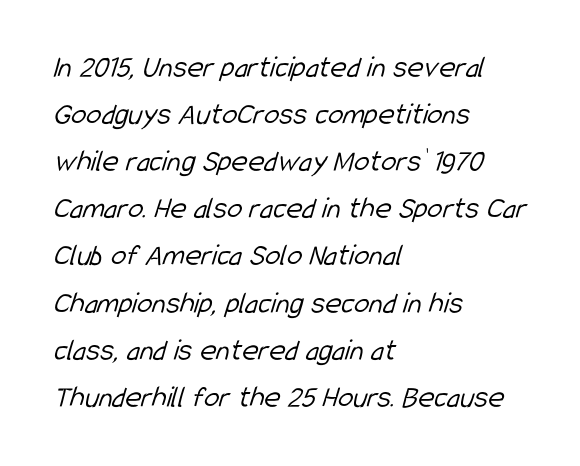
Q: Is the text bold? A: No.
Q: Is the typeface a serif or a sans-serif typeface? A: Sans-serif.
Q: Is the text underlined? A: No.
Q: How is the paragraph aligned? A: Left-aligned.
Q: Is the spacing between letters normal or unusually wide? A: Normal.
Q: Is the spacing between lines tight, normal or loose? A: Normal.
Q: Width (condensed, normal, or wide)? A: Condensed.
Q: Stroke contrast? A: Low.
Q: x-height? A: Medium.
Q: Monospaced? A: No.
